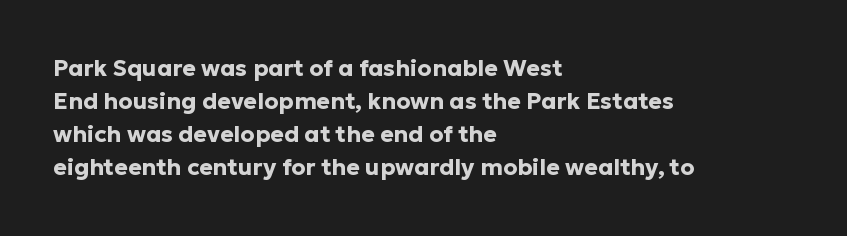
{"italic": "no", "bold": "yes", "underline": "no", "align": "left", "line_spacing": "normal", "line_spacing_ratio": 1.44, "letter_spacing": "normal", "letter_spacing_em": 0.0, "glyph_px": 23}
